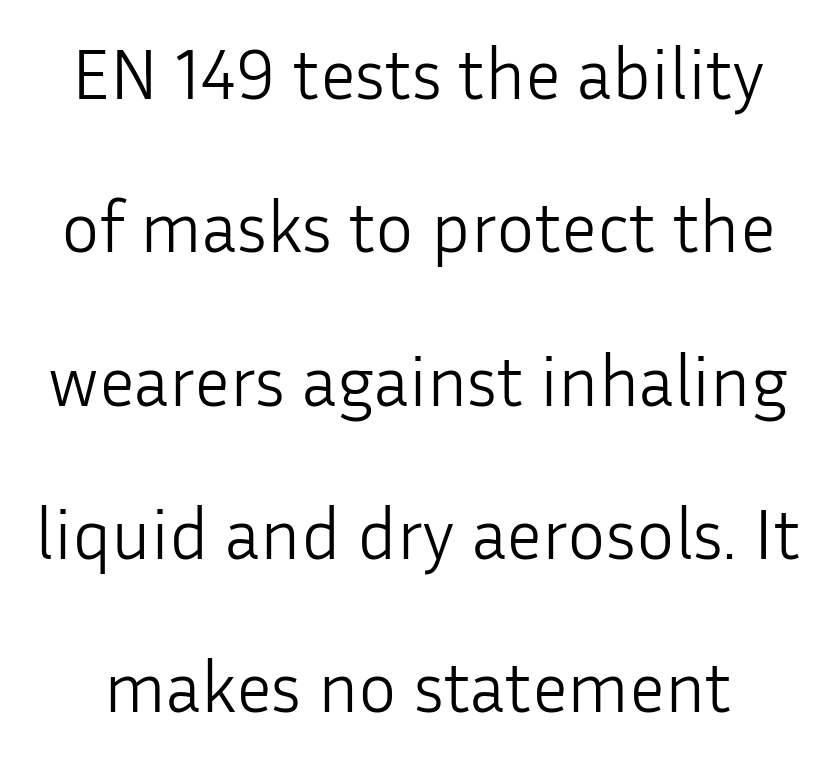
The image shows 72 px light sans-serif type, upright; set loose line spacing (2.13x), normal letter spacing, not underlined; low stroke contrast and a medium x-height.
